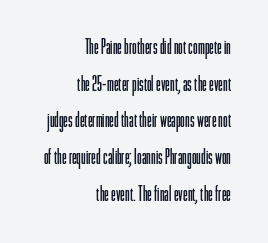
The image shows 21 px text type, upright; set right-aligned, line spacing 1.75x, normal letter spacing, not underlined.
